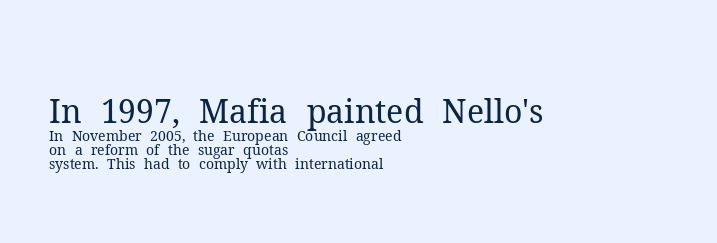
The image shows 32 px regular-weight serif type, upright; set left-aligned, tight line spacing (1.03x), normal letter spacing, not underlined; the first (top) block is 2.29x larger; medium stroke contrast and a medium x-height.
